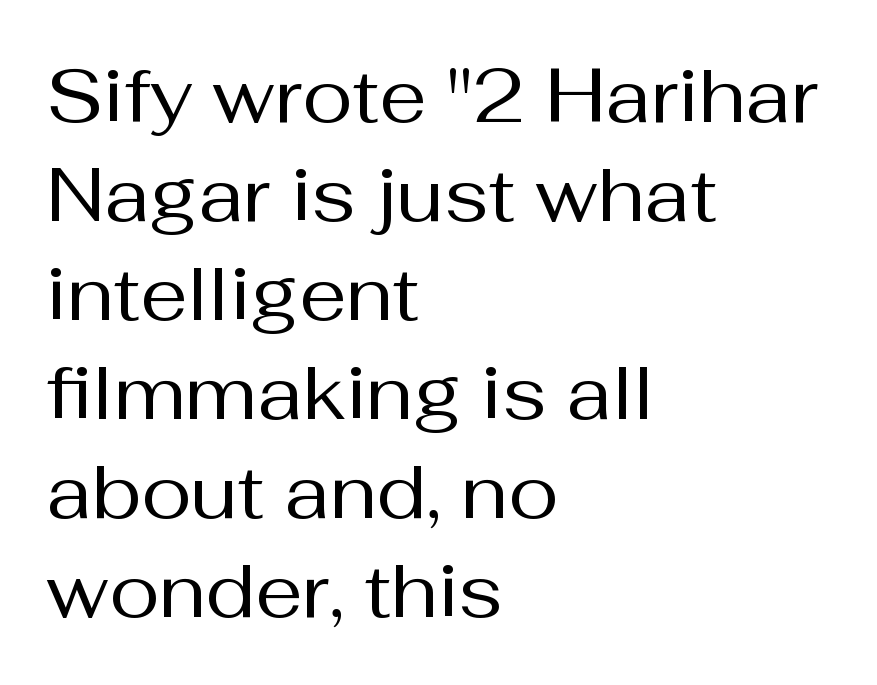
Q: Is the text bold? A: No.
Q: Is the text italic (slanted)? A: No, it is upright.
Q: Is the typeface a serif or a sans-serif typeface? A: Sans-serif.
Q: Is the text underlined? A: No.
Q: How is the paragraph aligned? A: Left-aligned.
Q: Is the spacing between letters normal or unusually wide? A: Normal.
Q: Is the spacing between lines tight, normal or loose? A: Normal.
Q: Width (condensed, normal, or wide)? A: Normal.
Q: Stroke contrast? A: Medium.
Q: x-height? A: Medium.
Q: Monospaced? A: No.
